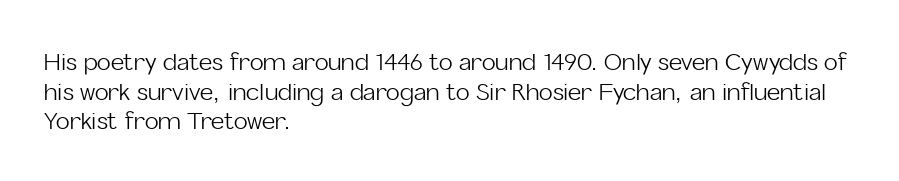
The image shows 23 px text type, upright; set left-aligned, normal line spacing (1.29x), normal letter spacing, not underlined.
